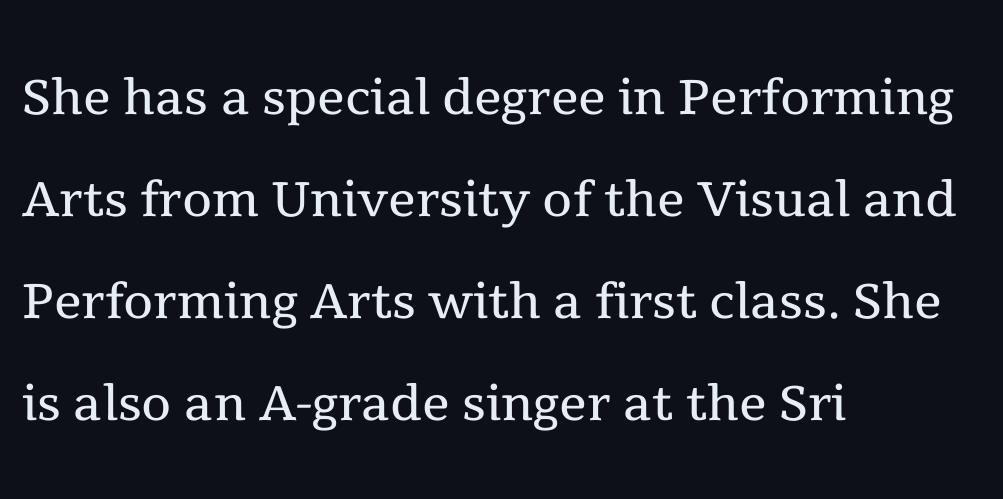
{"serif": "yes", "italic": "no", "bold": "no", "weight": "regular", "width": "normal", "x_height": "medium", "monospaced": "no", "underline": "no", "align": "left", "line_spacing": "normal", "line_spacing_ratio": 1.48, "letter_spacing": "normal", "letter_spacing_em": 0.0, "glyph_px": 69}
